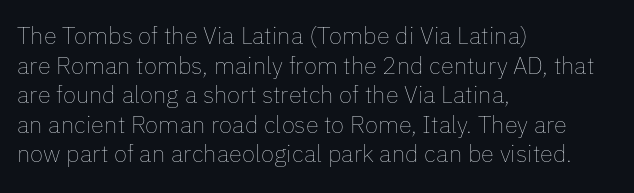
Words appear dense and cohesive because spacing is normal. Stem width sits at or under what a default text font uses. Honestly, there is no underline to notice here at all. The lettering stays uniformly vertical, giving the passage a roman look.
